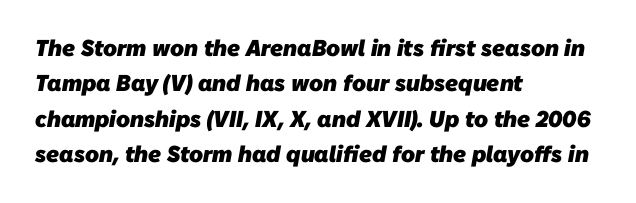
The image shows 23 px bold type; set left-aligned, normal line spacing (1.54x), normal letter spacing, not underlined.
